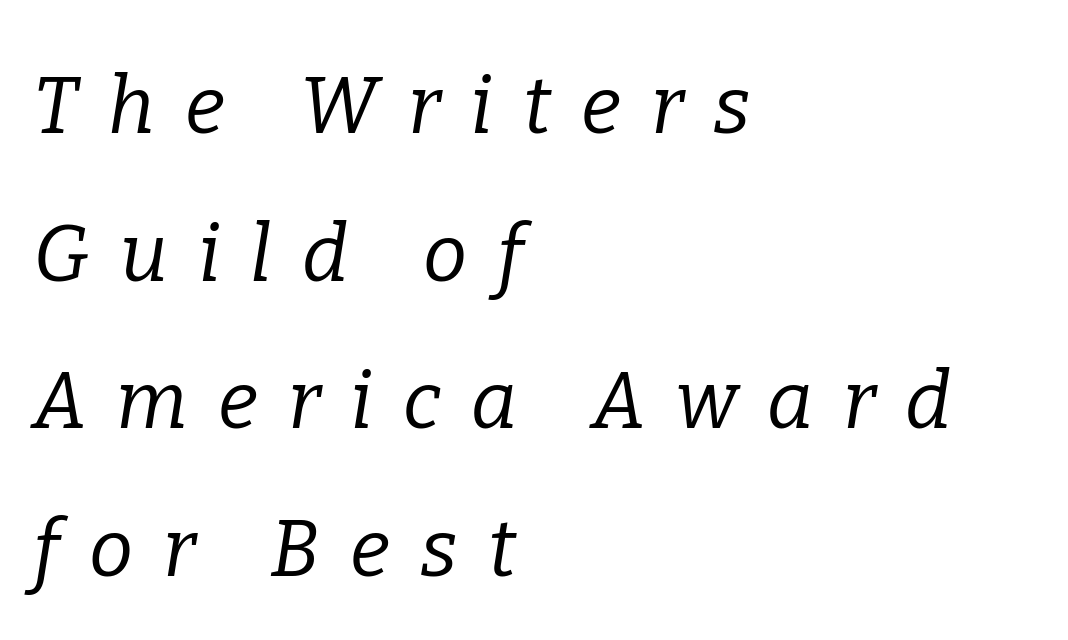
To sum up the face: it has serifs. These lines stack with their left ends in a neat column. Compared with ordinary roman type, these characters are visibly tilted. A clean baseline with only descenders dipping below it. This sample uses expanded letter spacing, leaving extra air between glyphs. The letters advance in unequal steps, a hallmark of proportional type.
